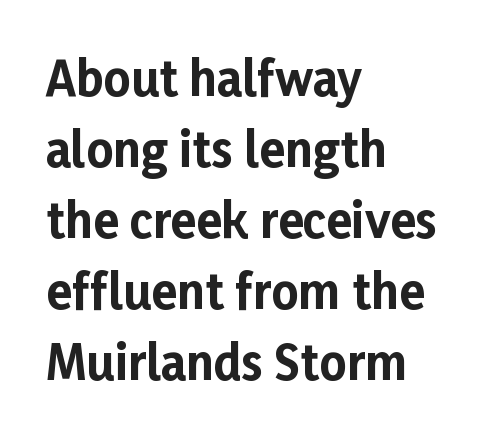
{"serif": "no", "italic": "no", "bold": "yes", "weight": "bold", "width": "normal", "stroke_contrast": "low", "x_height": "medium", "monospaced": "no", "underline": "no", "align": "left", "line_spacing": "normal", "line_spacing_ratio": 1.51, "letter_spacing": "normal", "letter_spacing_em": 0.0, "glyph_px": 47}
